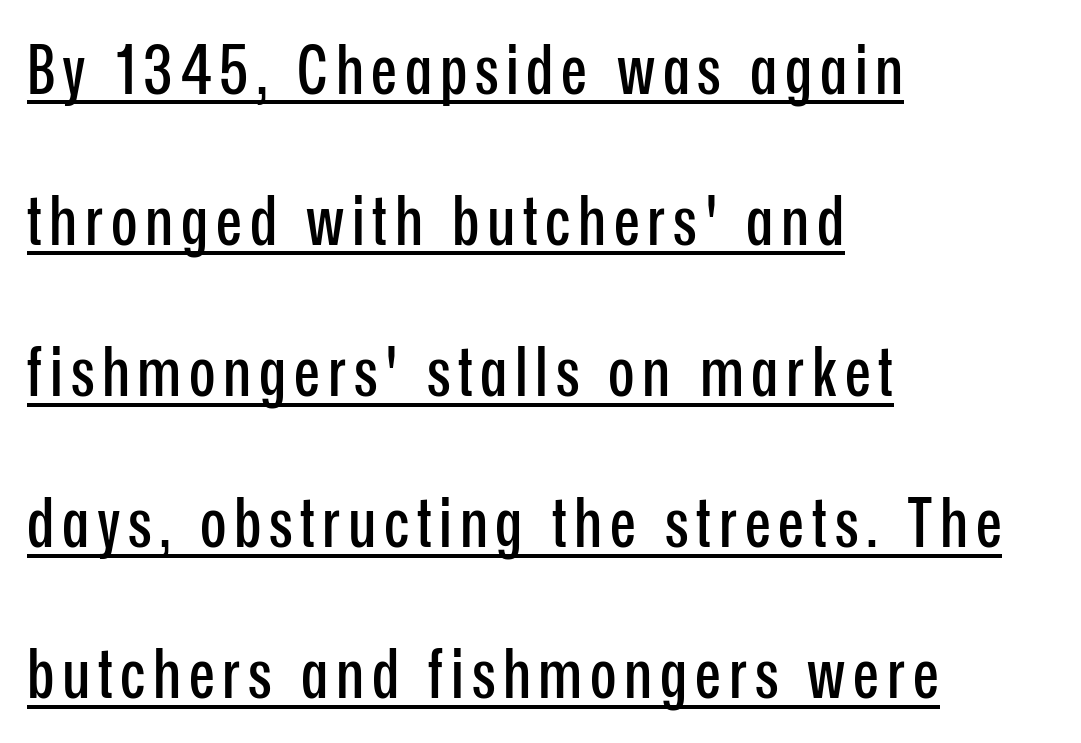
The image shows 69 px condensed sans-serif type, upright; set left-aligned, loose line spacing (2.19x), underlined; low stroke contrast and a medium x-height.
